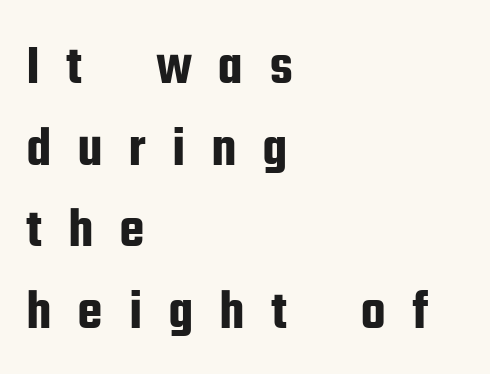
The image shows 57 px condensed sans-serif type, upright; set left-aligned, normal line spacing (1.43x), unusually wide letter spacing (+0.45 em), not underlined; low stroke contrast and a medium x-height.
